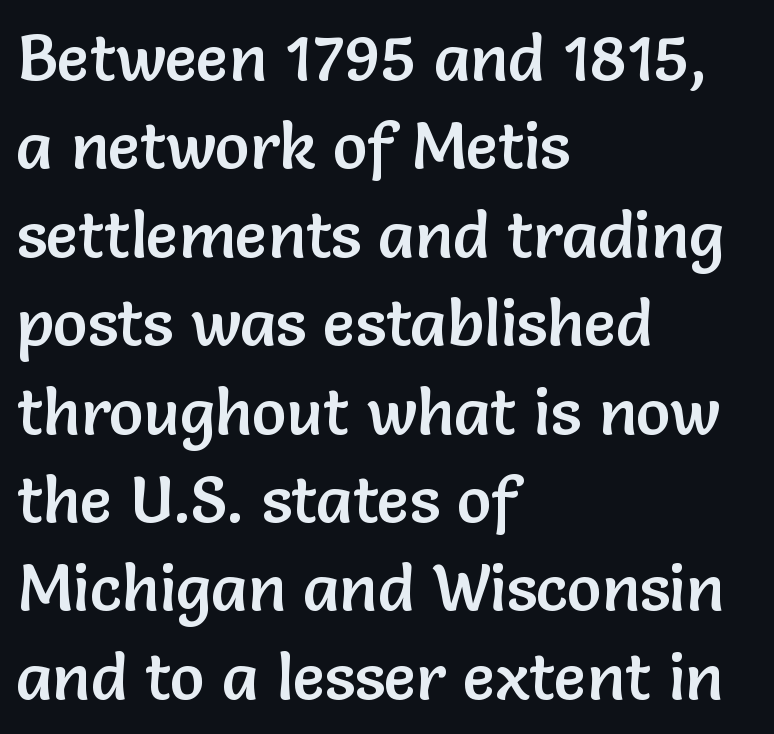
Q: Is the text italic (slanted)? A: No, it is upright.
Q: Is the typeface a serif or a sans-serif typeface? A: Sans-serif.
Q: Is the text underlined? A: No.
Q: How is the paragraph aligned? A: Left-aligned.
Q: Is the spacing between letters normal or unusually wide? A: Normal.
Q: Is the spacing between lines tight, normal or loose? A: Normal.
Q: Width (condensed, normal, or wide)? A: Normal.
Q: Stroke contrast? A: Low.
Q: x-height? A: Medium.
Q: Monospaced? A: No.
